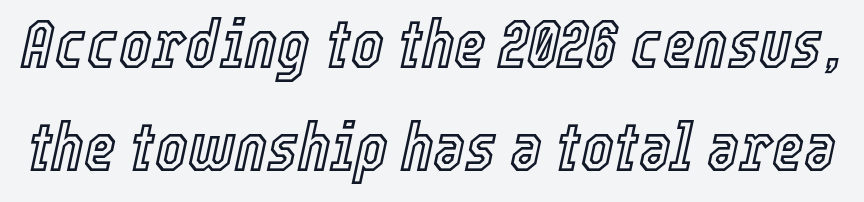
The image shows 69 px condensed type, italic (leaning right); set normal line spacing (1.5x), normal letter spacing, not underlined; a medium x-height.
